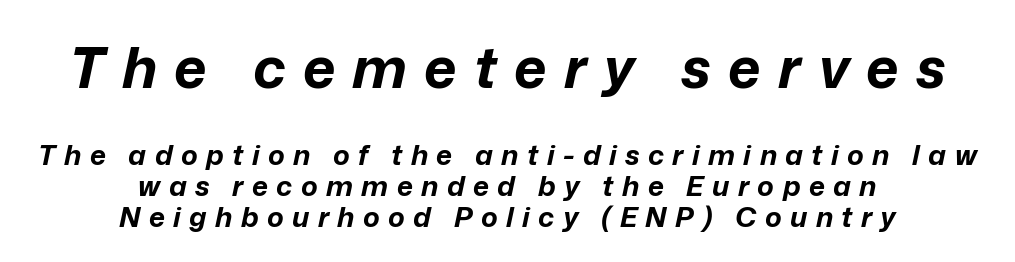
Q: Is the text bold? A: Yes.
Q: Is the text italic (slanted)? A: Yes, it leans right by about 12 degrees.
Q: Is the text underlined? A: No.
Q: How is the paragraph aligned? A: Centered.
Q: Is the spacing between letters normal or unusually wide? A: Unusually wide.
Q: Is the spacing between lines tight, normal or loose? A: Tight.
Q: Which block of text is set in a larger size, the first (top) or the second (bottom)? A: The first (top) one.
Q: Width (condensed, normal, or wide)? A: Normal.
Q: Stroke contrast? A: Low.
Q: x-height? A: Medium.
Q: Monospaced? A: No.
